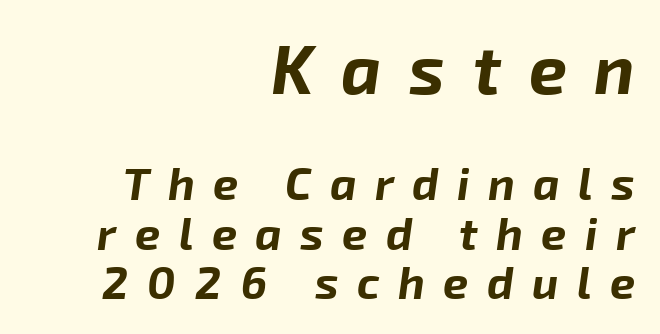
Q: Is the text bold? A: Yes.
Q: Is the text italic (slanted)? A: Yes, it leans right by about 8 degrees.
Q: Is the text underlined? A: No.
Q: How is the paragraph aligned? A: Right-aligned.
Q: Is the spacing between letters normal or unusually wide? A: Unusually wide.
Q: Is the spacing between lines tight, normal or loose? A: Tight.
Q: Which block of text is set in a larger size, the first (top) or the second (bottom)? A: The first (top) one.
Q: Width (condensed, normal, or wide)? A: Normal.
Q: Stroke contrast? A: Low.
Q: x-height? A: Medium.
Q: Monospaced? A: No.
